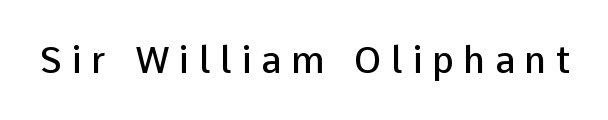
The foot of each line stays bare and open. Serifs: no, the terminals of the letterforms are clean. Semibold letterforms, between regular and bold. Is this a fixed-width face? No — the glyphs have proportional, varying widths.
